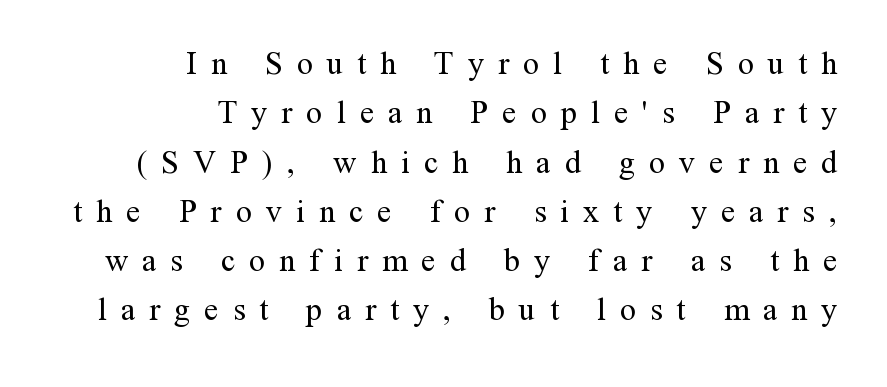
The image shows 32 px regular-weight serif type, upright; set right-aligned, normal line spacing (1.54x), unusually wide letter spacing (+0.44 em), not underlined; medium stroke contrast and a medium x-height.
